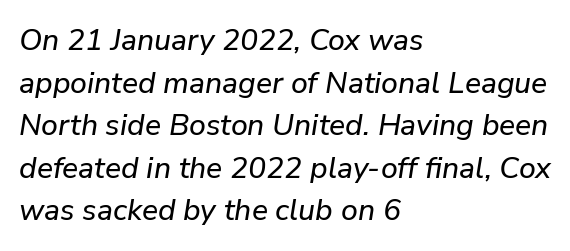
The image shows 30 px text type, italic (leaning right); set left-aligned, normal line spacing (1.42x), normal letter spacing, not underlined; low stroke contrast and a medium x-height.
